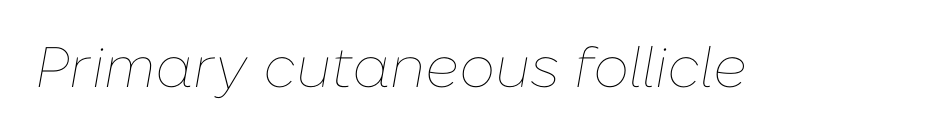
Compared with typical body copy, the letter spacing here is the same. A typesetter would mark this as italic. Stroke mass is kept to a normal reading level or below. The specimen omits any rule beneath the text block's lines.
